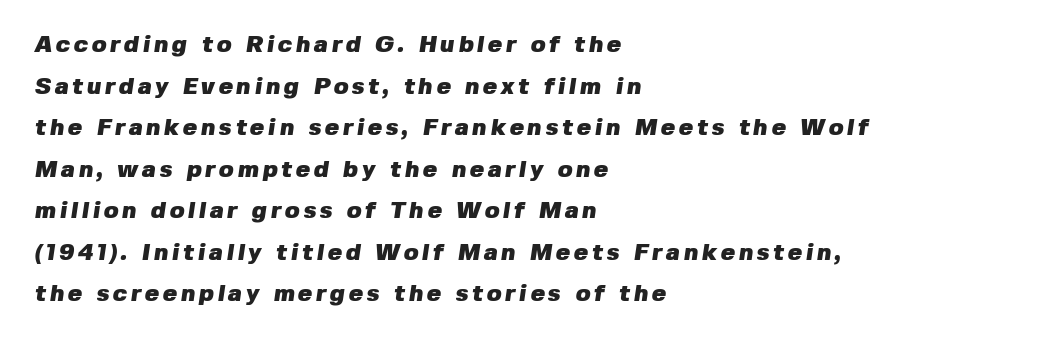
Horizontal alignment here is leftward, the default for most running prose. The baseline area is clear. You'd pick this weight for a headline — it's a proper bold.
